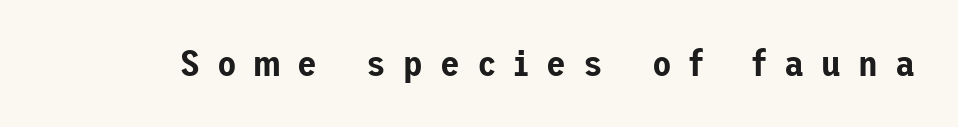
Q: Is the text italic (slanted)? A: No, it is upright.
Q: Is the typeface a serif or a sans-serif typeface? A: Sans-serif.
Q: Is the text underlined? A: No.
Q: Is the spacing between letters normal or unusually wide? A: Unusually wide.
Q: Width (condensed, normal, or wide)? A: Normal.
Q: Stroke contrast? A: Low.
Q: x-height? A: Medium.
